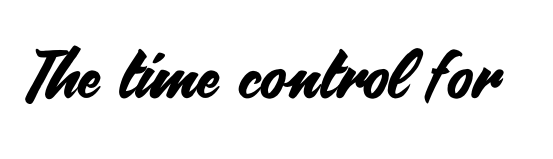
{"serif": "no", "width": "normal", "stroke_contrast": "medium", "x_height": "small", "monospaced": "no", "underline": "no", "letter_spacing": "normal", "letter_spacing_em": 0.0, "glyph_px": 66}
